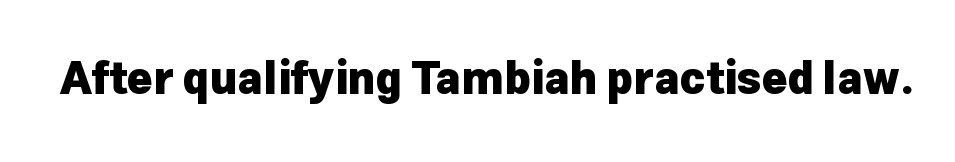
The image shows 44 px heavy sans-serif type, upright; set normal letter spacing, not underlined; low stroke contrast and a medium x-height.
